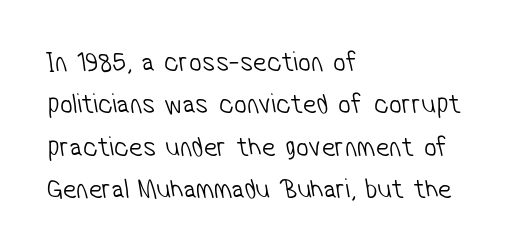
A normal amount of white space separates one row of letters from the next. This reads as an unemphasized weight, regular at the heaviest. The ragged edge is on the right, which tells us the setting is flush left. Varying glyph widths throughout — classic text-font behaviour.
